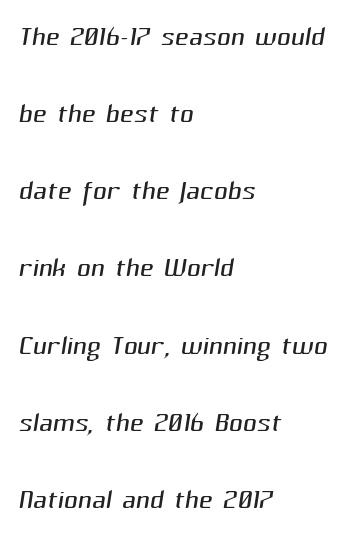
Examine the stroke ends and you'll find no serifs. Underline: absent. Characters follow at the spacing the type designer built in. Regarding leading, the lines here are spaced well apart. The compositor pushed each line to the left boundary.
